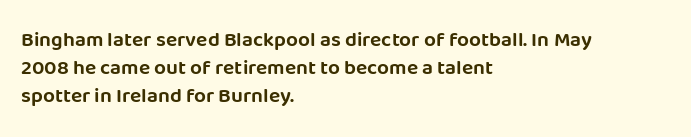
{"italic": "no", "underline": "no", "align": "left", "line_spacing": "normal", "line_spacing_ratio": 1.34, "letter_spacing": "normal", "letter_spacing_em": 0.0, "glyph_px": 21}
